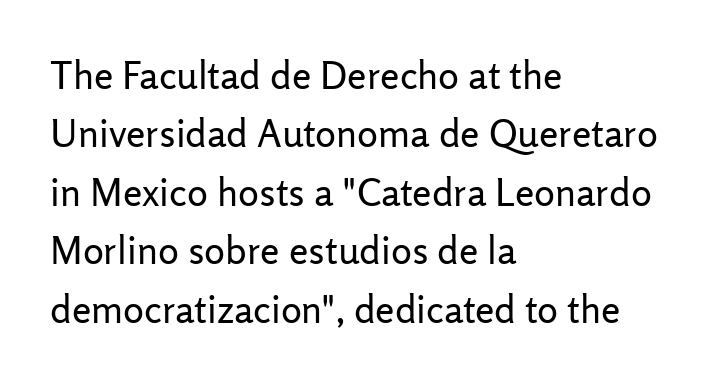
{"serif": "no", "italic": "no", "bold": "no", "weight": "regular", "width": "normal", "stroke_contrast": "low", "x_height": "medium", "monospaced": "no", "underline": "no", "align": "left", "line_spacing": "normal", "line_spacing_ratio": 1.5, "letter_spacing": "normal", "letter_spacing_em": 0.0, "glyph_px": 39}
